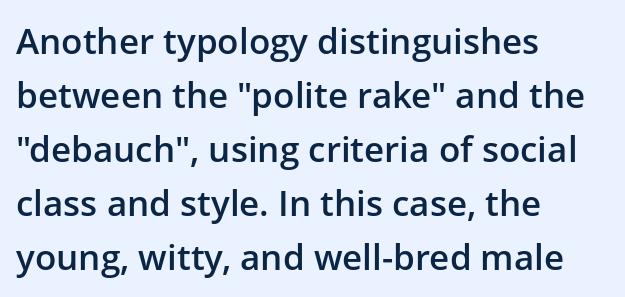
Q: Is the text bold? A: Semi-bold.
Q: Is the text italic (slanted)? A: No, it is upright.
Q: Is the typeface a serif or a sans-serif typeface? A: Sans-serif.
Q: Is the text underlined? A: No.
Q: How is the paragraph aligned? A: Left-aligned.
Q: Is the spacing between letters normal or unusually wide? A: Normal.
Q: Is the spacing between lines tight, normal or loose? A: Normal.
Q: Width (condensed, normal, or wide)? A: Normal.
Q: Stroke contrast? A: Low.
Q: x-height? A: Medium.
Q: Monospaced? A: No.
